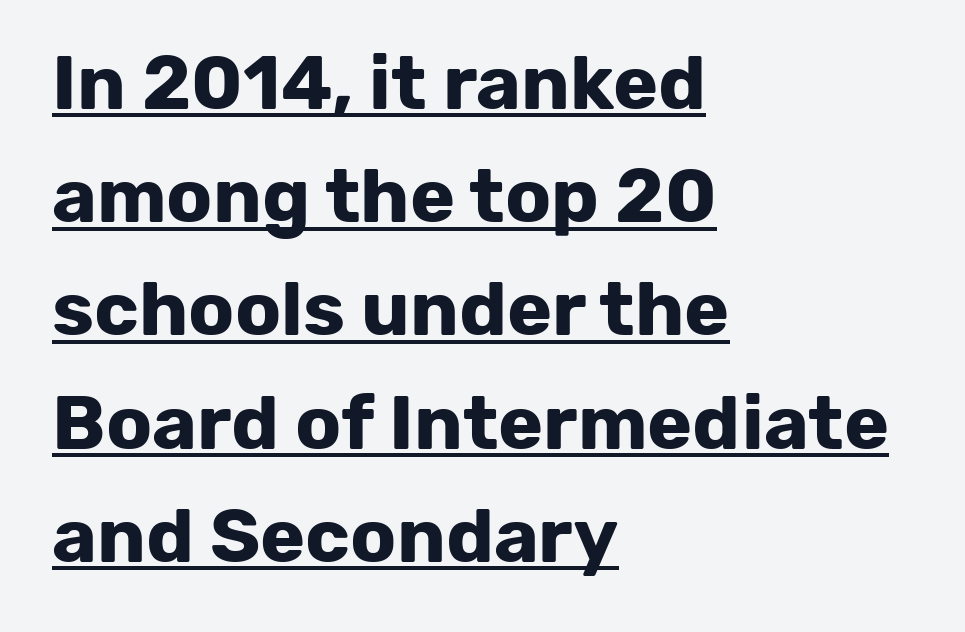
The image shows 76 px bold sans-serif type, upright; set left-aligned, normal line spacing (1.49x), normal letter spacing, underlined; low stroke contrast and a medium x-height.
